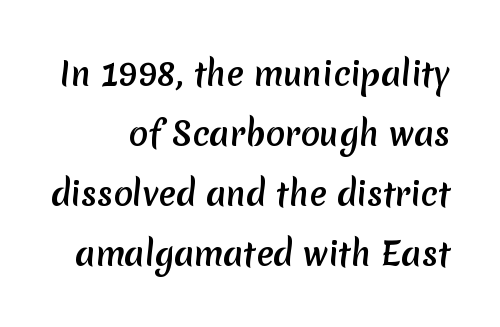
Q: Is the text bold? A: Yes.
Q: Is the typeface a serif or a sans-serif typeface? A: Sans-serif.
Q: Is the text underlined? A: No.
Q: Is the spacing between letters normal or unusually wide? A: Normal.
Q: Width (condensed, normal, or wide)? A: Normal.
Q: Stroke contrast? A: Low.
Q: x-height? A: Medium.
Q: Monospaced? A: No.
